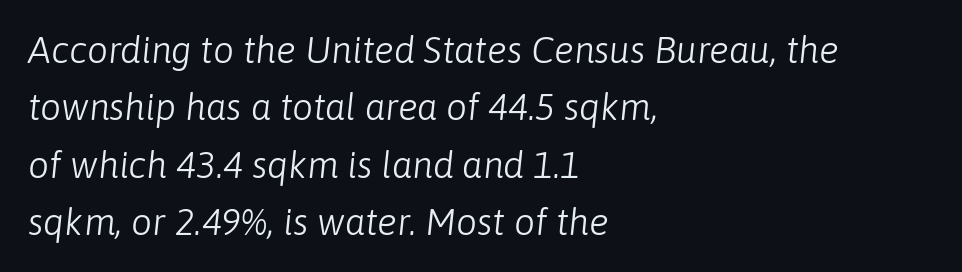
Q: Is the text bold? A: No.
Q: Is the text italic (slanted)? A: Yes, it leans right by about 6 degrees.
Q: Is the text underlined? A: No.
Q: How is the paragraph aligned? A: Left-aligned.
Q: Is the spacing between letters normal or unusually wide? A: Normal.
Q: Is the spacing between lines tight, normal or loose? A: Normal.
Q: Width (condensed, normal, or wide)? A: Normal.
Q: Stroke contrast? A: Low.
Q: x-height? A: Medium.
Q: Monospaced? A: No.
